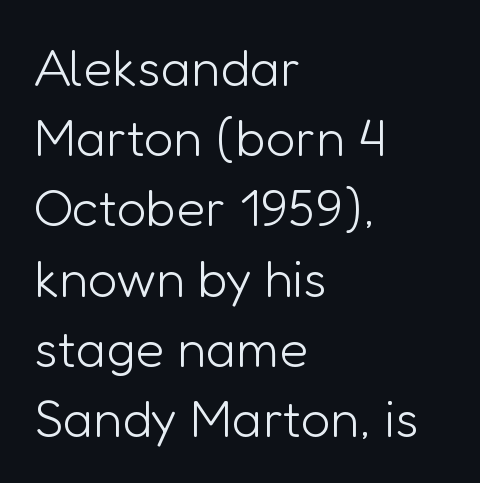
The lettering stays uniformly vertical, giving the passage a roman look. The line-height multiplier appears to be the usual default. No extra ink here — the face is not bold. Just letters on the line, the space beneath them empty. The line texture is even and compact thanks to regular tracking. Proportional: the letters do not fall into vertical columns.
